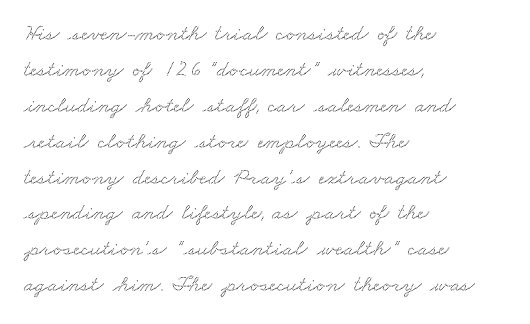
The lines sit at an ordinary, default distance from one another. The space beneath each line is pristine and unruled. These lines are set flush left with a ragged right edge. Does extra space separate the letters? No, they use regular spacing.
